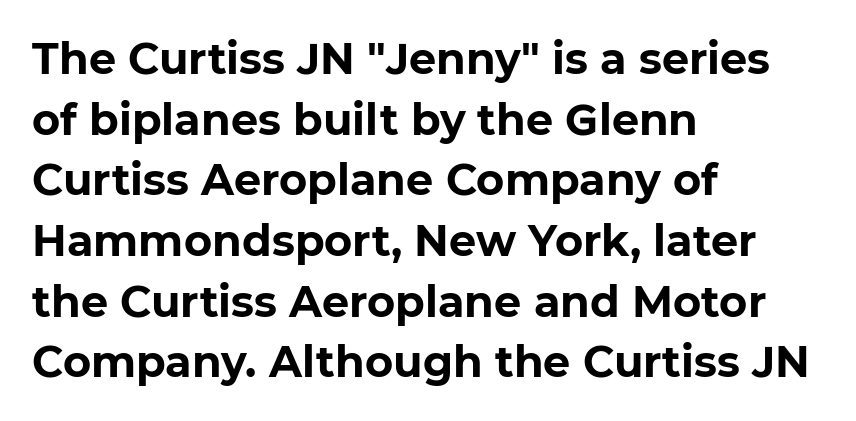
Typeset ragged right — the left edge is the straight one. The rendering keeps characters at their native spacing. Quick note: interline space is typical. You can tell from the bare stems that sans-serif type was used. This rendering features lettering with no underline. A dark, heavy texture on the line: the type is bold.
